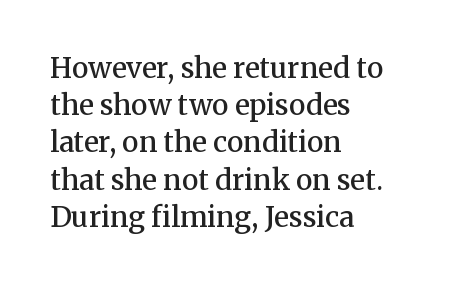
Q: Is the text bold? A: Semi-bold.
Q: Is the text italic (slanted)? A: No, it is upright.
Q: Is the typeface a serif or a sans-serif typeface? A: Serif.
Q: Is the text underlined? A: No.
Q: How is the paragraph aligned? A: Left-aligned.
Q: Is the spacing between letters normal or unusually wide? A: Normal.
Q: Is the spacing between lines tight, normal or loose? A: Normal.
Q: Width (condensed, normal, or wide)? A: Normal.
Q: Stroke contrast? A: Medium.
Q: x-height? A: Medium.
Q: Monospaced? A: No.
